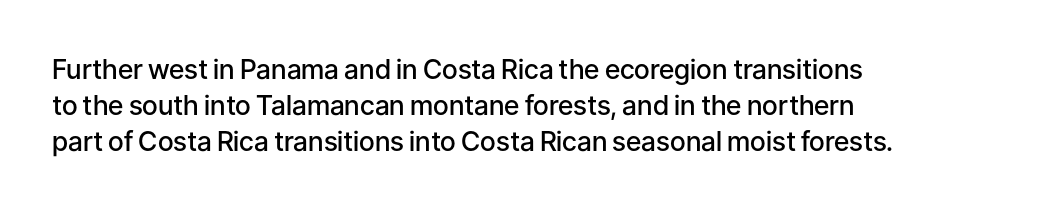
{"italic": "no", "bold": "semi", "underline": "no", "align": "left", "line_spacing": "normal", "line_spacing_ratio": 1.34, "letter_spacing": "normal", "letter_spacing_em": 0.0, "glyph_px": 27}
